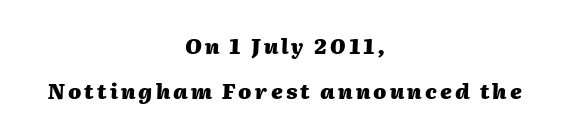
{"italic": "yes", "lean": "right", "slant_degrees": 2, "bold": "yes", "underline": "no", "align": "center", "line_spacing": "loose", "line_spacing_ratio": 2.16, "glyph_px": 21}
